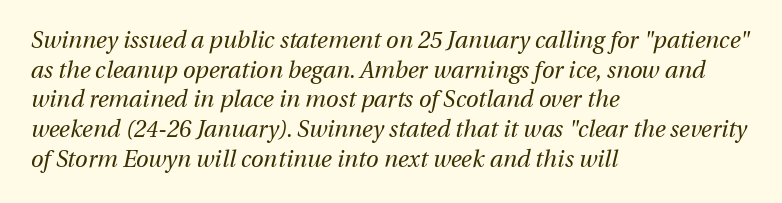
Q: Is the text bold? A: No.
Q: Is the text italic (slanted)? A: Yes, it leans right by about 13 degrees.
Q: Is the text underlined? A: No.
Q: How is the paragraph aligned? A: Left-aligned.
Q: Is the spacing between letters normal or unusually wide? A: Normal.
Q: Is the spacing between lines tight, normal or loose? A: Normal.
